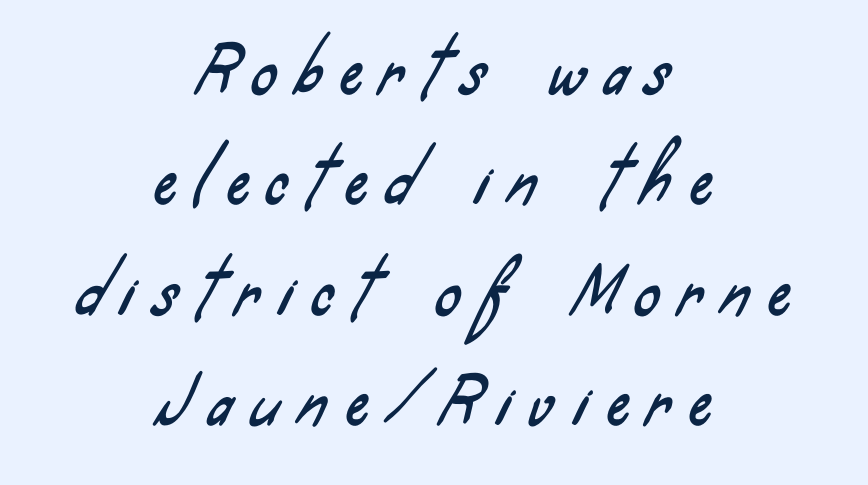
Here the glyphs are tracked loosely, breaking word shapes into spaced letters. Every row of glyphs is offset so its center matches the block's center. The rendering shows plain stroke endings on the letterforms — a sans-serif design. Character widths vary here, with narrow letters taking less room than wide ones. Anything drawn beneath the words? Only blank space.
